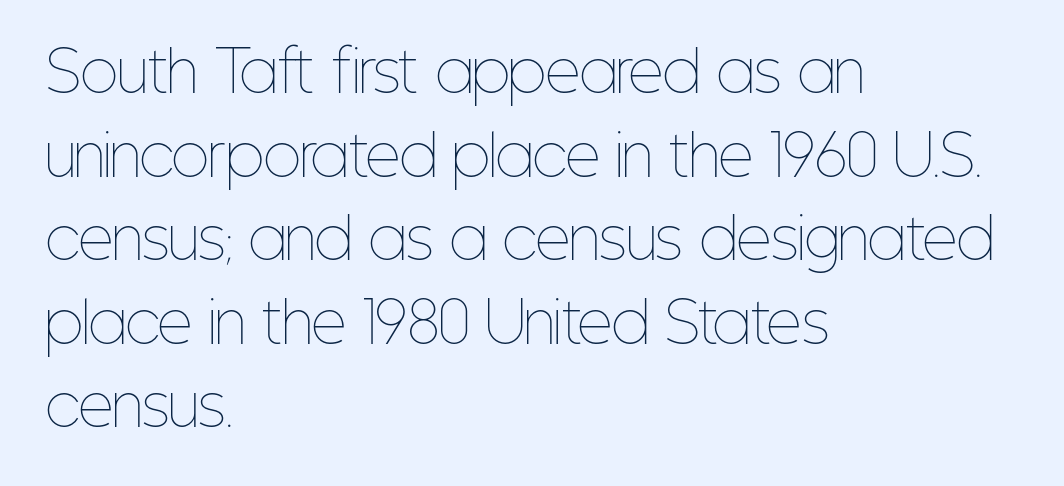
A classic flush-left, rag-right setting is used for this passage. Posture: upright roman. This rendering leaves character spacing at its baseline value. Looks like regular typesetting: each glyph gets only the width it needs.
